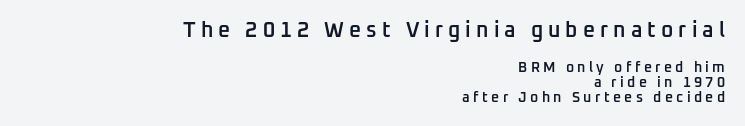
The image shows 21 px text type, upright; set right-aligned, tight line spacing (1.09x), unusually wide letter spacing (+0.24 em), not underlined; the first (top) block is 1.5x larger.
